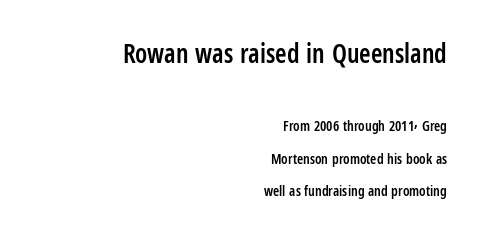
Q: Is the text bold? A: Semi-bold.
Q: Is the text italic (slanted)? A: No, it is upright.
Q: Is the text underlined? A: No.
Q: How is the paragraph aligned? A: Right-aligned.
Q: Is the spacing between letters normal or unusually wide? A: Normal.
Q: Is the spacing between lines tight, normal or loose? A: Loose.
Q: Which block of text is set in a larger size, the first (top) or the second (bottom)? A: The first (top) one.
